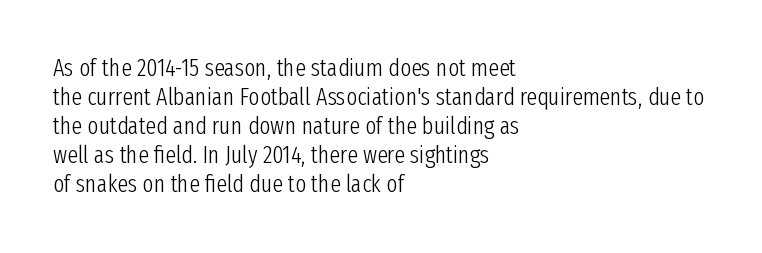
The strokes carry an ordinary text weight at most. Default kerning and tracking; the words read as compact shapes. The gap between lines stays unmarked. Does the lettering tilt? It doesn't — this is upright.
